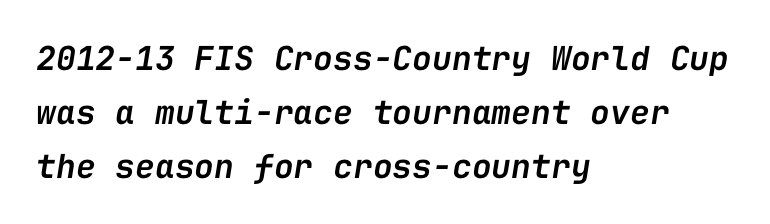
Standard letterfit; no display-style spreading of the glyphs. The glyphs look as if they've been sheared to an angle. Stems and bowls a touch heavier than normal — semibold. This sample keeps an unexceptional amount of space between lines. Short and long lines alike share a common starting point at left.
